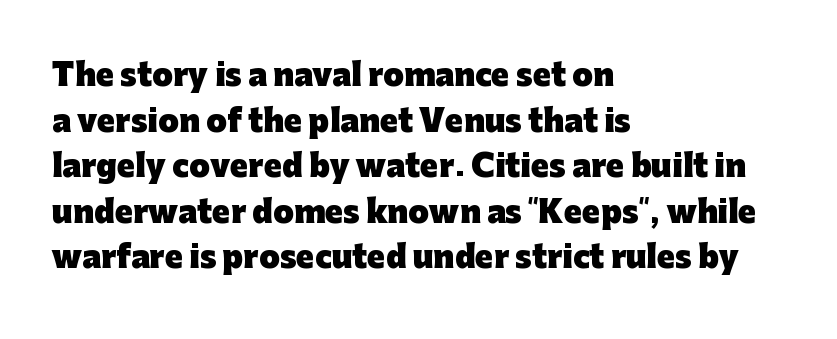
Typeset ragged right — the left edge is the straight one. Spacing between characters is what you'd get straight out of the box. Reading down the column, the eye jumps a familiar distance to each next line. Ascenders rise straight up at ninety degrees.
